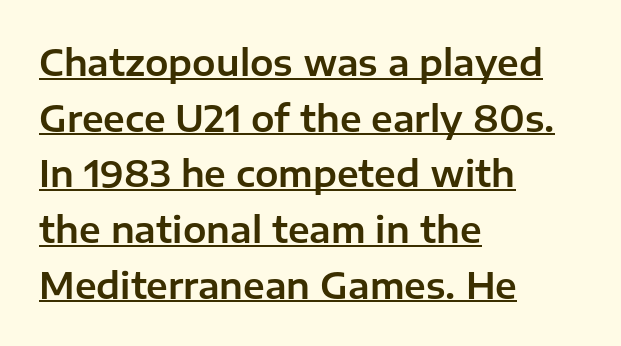
{"serif": "no", "italic": "no", "width": "normal", "stroke_contrast": "low", "x_height": "medium", "monospaced": "no", "underline": "yes", "align": "left", "line_spacing": "normal", "line_spacing_ratio": 1.59, "letter_spacing": "normal", "letter_spacing_em": 0.0, "glyph_px": 35}
